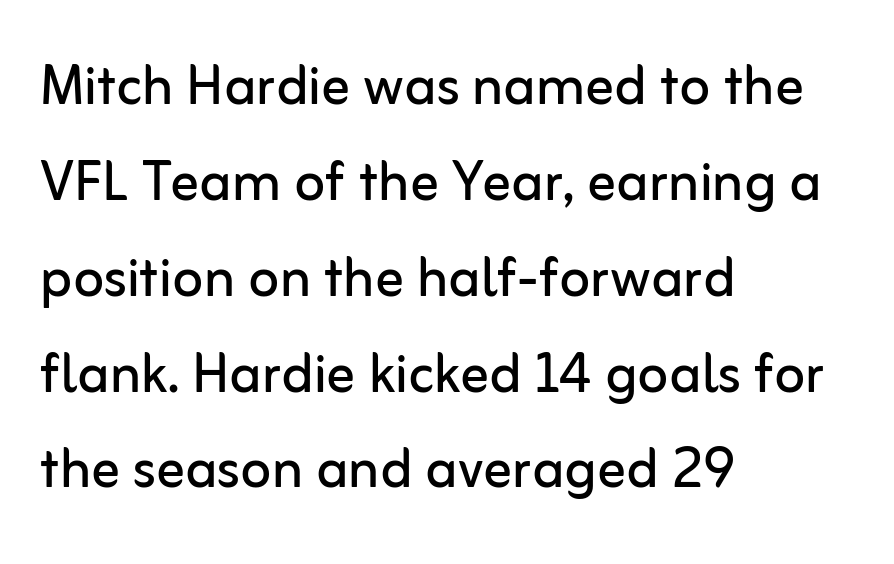
You can tell it's not italic because the verticals are truly vertical. Check where the strokes stop: nothing finishes them off — pure sans. Does extra space separate the letters? No, they use regular spacing. Casual observation: everything's shoved over to the left.
